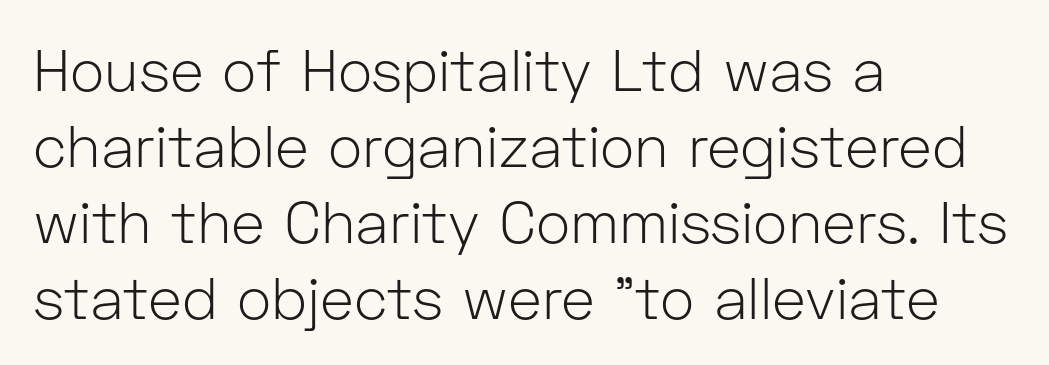
{"serif": "no", "italic": "no", "bold": "no", "weight": "light", "width": "normal", "stroke_contrast": "low", "x_height": "medium", "monospaced": "no", "underline": "no", "align": "left", "line_spacing": "normal", "line_spacing_ratio": 1.31, "letter_spacing": "normal", "letter_spacing_em": 0.0, "glyph_px": 58}
